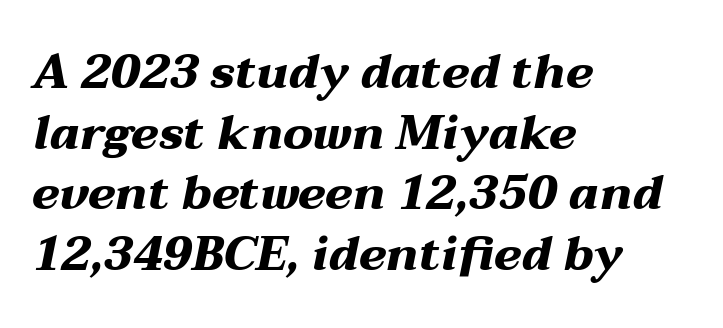
The image shows 47 px heavy, wide type, italic (leaning right); set left-aligned, normal line spacing (1.29x), normal letter spacing, not underlined; medium stroke contrast and a medium x-height.
